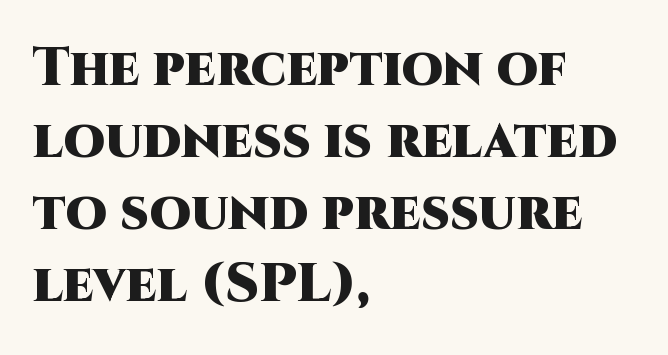
{"serif": "no", "italic": "no", "bold": "yes", "weight": "heavy", "width": "normal", "stroke_contrast": "high", "x_height": "large", "monospaced": "no", "underline": "no", "align": "left", "line_spacing": "normal", "line_spacing_ratio": 1.36, "letter_spacing": "normal", "letter_spacing_em": 0.0, "glyph_px": 53}
